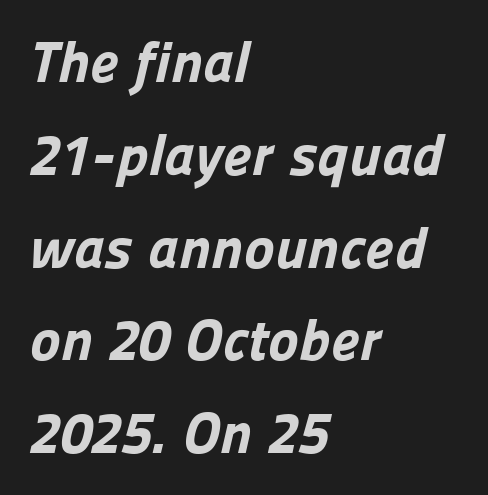
{"serif": "no", "bold": "yes", "weight": "bold", "width": "normal", "stroke_contrast": "low", "x_height": "medium", "monospaced": "no", "underline": "no", "align": "left", "line_spacing": "normal", "line_spacing_ratio": 1.6, "letter_spacing": "normal", "letter_spacing_em": 0.0, "glyph_px": 58}
